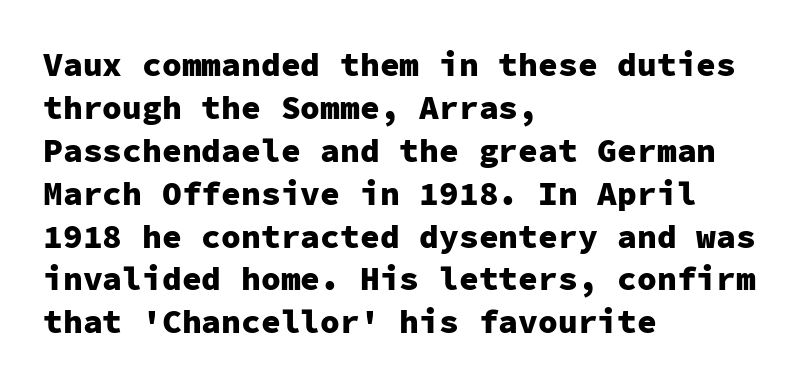
The image shows 33 px heavy sans-serif type, upright, monospaced; set left-aligned, normal line spacing (1.3x), normal letter spacing, not underlined; low stroke contrast and a medium x-height.
